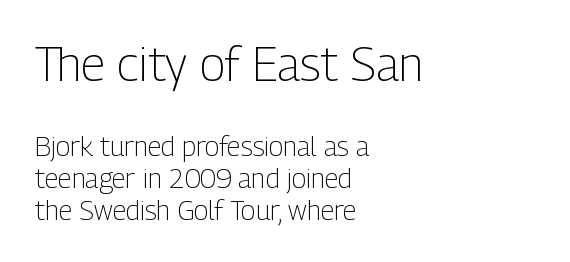
{"serif": "no", "italic": "no", "bold": "no", "weight": "light", "width": "condensed", "stroke_contrast": "low", "x_height": "medium", "monospaced": "no", "underline": "no", "align": "left", "line_spacing_ratio": 1.19, "letter_spacing": "normal", "letter_spacing_em": 0.0, "larger_block": "first", "size_ratio": 1.74, "glyph_px": 47}
